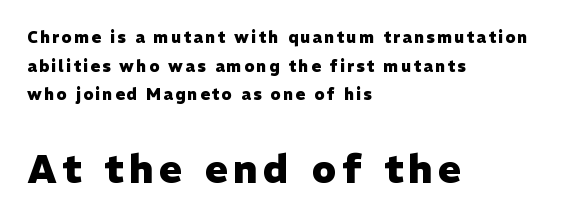
The face used here appears at its bigger size in the lower chunk. These lines were composed using upright roman letters. Varying glyph widths throughout — classic text-font behaviour. Thick stems and heavy bowls — unmistakably bold.
